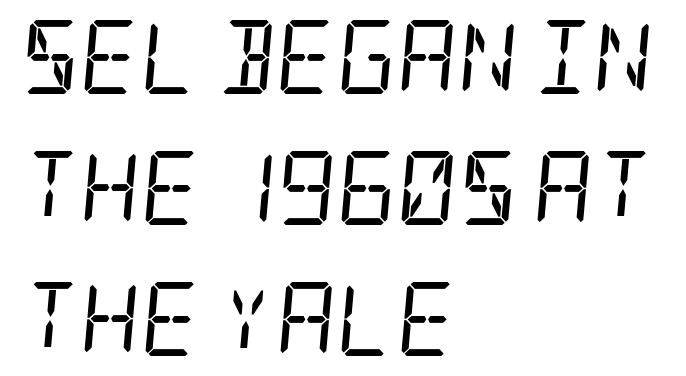
{"serif": "yes", "italic": "yes", "lean": "right", "slant_degrees": 5, "bold": "no", "weight": "regular", "width": "condensed", "stroke_contrast": "low", "x_height": "large", "underline": "no", "align": "left", "line_spacing_ratio": 1.77, "letter_spacing": "normal", "letter_spacing_em": 0.0, "glyph_px": 74}
